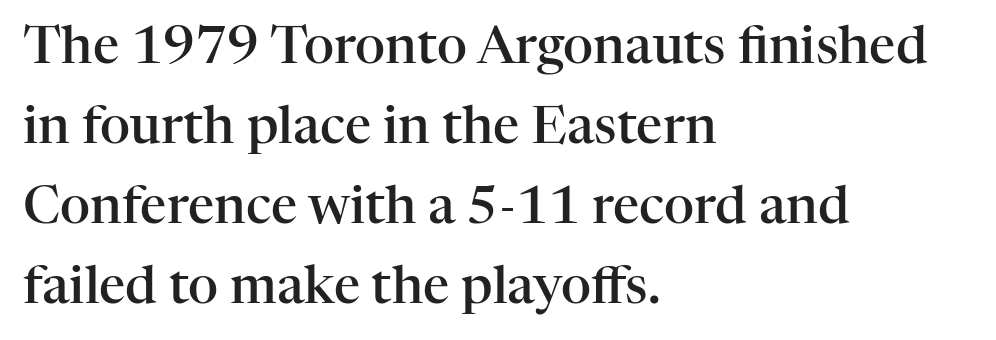
This sample keeps an unexceptional amount of space between lines. Students, note that the glyphs here touch the page at normal intervals. Unlike a clean sans, this face finishes its strokes with serifs. Character widths vary here, with narrow letters taking less room than wide ones. Line starts are locked; line ends wander.
